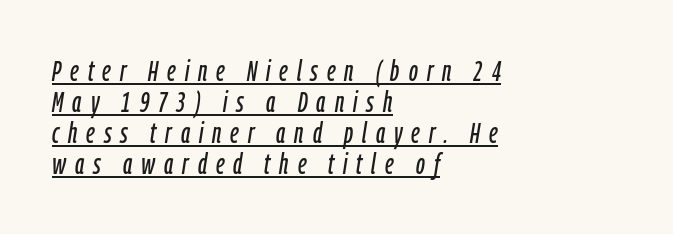
Q: Is the text italic (slanted)? A: Yes, it leans right by about 9 degrees.
Q: Is the text underlined? A: Yes.
Q: How is the paragraph aligned? A: Left-aligned.
Q: Is the spacing between letters normal or unusually wide? A: Unusually wide.
Q: Is the spacing between lines tight, normal or loose? A: Tight.
Q: Width (condensed, normal, or wide)? A: Condensed.
Q: Stroke contrast? A: Low.
Q: x-height? A: Medium.
Q: Monospaced? A: No.
